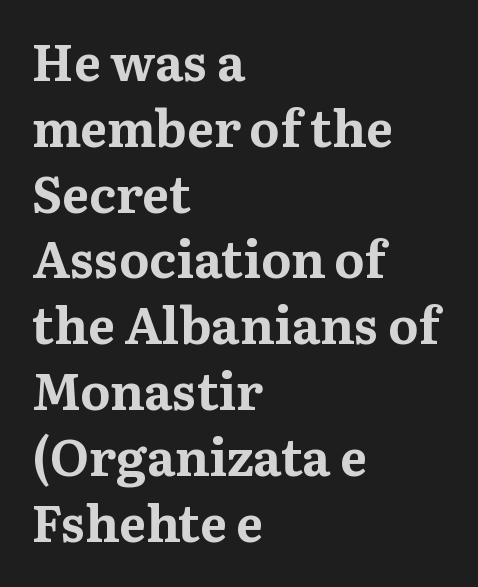
The typeface chosen for these lines features serifs. The letters stand straight up with perfectly vertical stems. Caption: multi-line text, flush left, ragged right. The space between consecutive lines is moderate.
